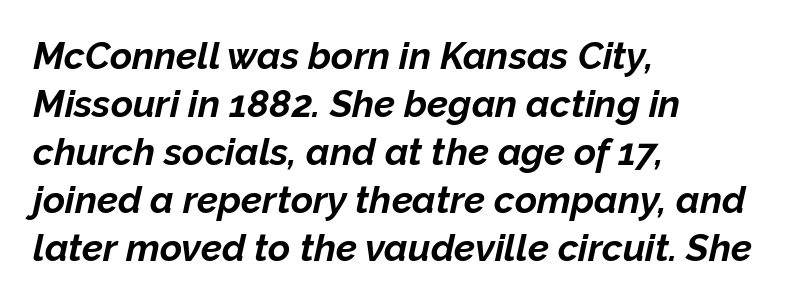
Each new line begins a customary step beneath the previous one. A student would call this left alignment; a typographer would say flush left, rag right. Here the designer chose a conventional face with non-uniform glyph widths. The glyphs look as if they've been sheared to an angle. On the weight axis this lands at bold, roughly 700. Any mark beneath the type? The region is blank.
